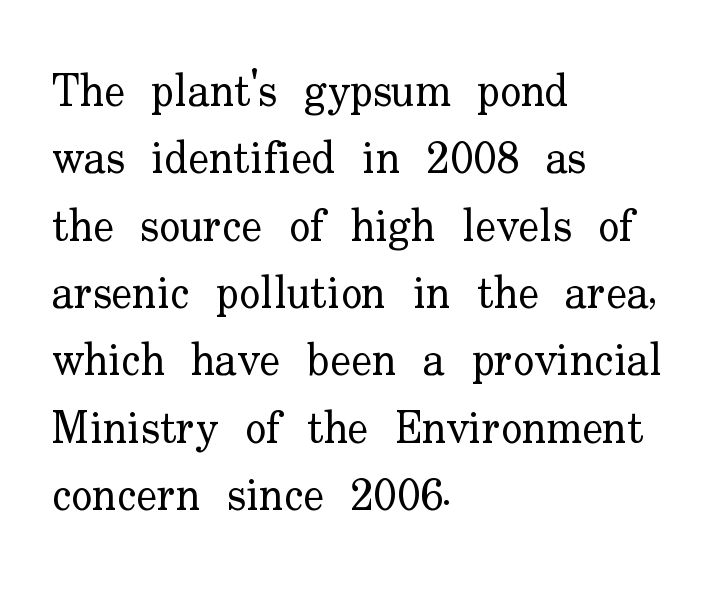
Q: Is the text bold? A: No.
Q: Is the text italic (slanted)? A: No, it is upright.
Q: Is the typeface a serif or a sans-serif typeface? A: Serif.
Q: Is the text underlined? A: No.
Q: How is the paragraph aligned? A: Left-aligned.
Q: Is the spacing between letters normal or unusually wide? A: Normal.
Q: Is the spacing between lines tight, normal or loose? A: Normal.
Q: Width (condensed, normal, or wide)? A: Normal.
Q: Stroke contrast? A: Low.
Q: x-height? A: Small.
Q: Monospaced? A: No.
